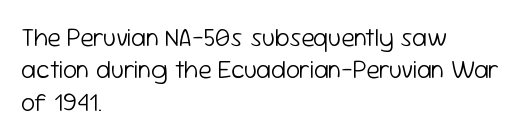
The words here are not underlined. Whoever set this chose a conventional vertical rhythm. Honestly, the letter spacing is just normal — you wouldn't notice it. Tall strokes in this sample are plumb rather than angled. Compared with a centered layout, this one pins lines to the left instead. The weight tops out at a normal text grade.
